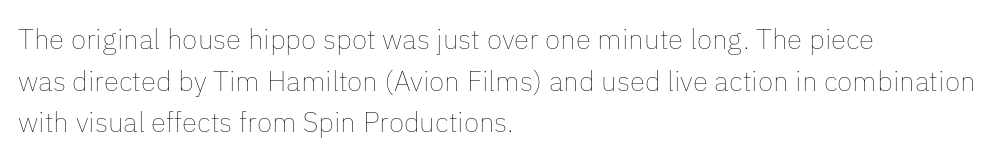
Leftover space on each line is placed entirely after the last word. Inter-character spacing is left at the font's built-in metrics. The designer left line spacing at the default. The font's upright variant was chosen for this text. The strip under each line holds only bare page.
